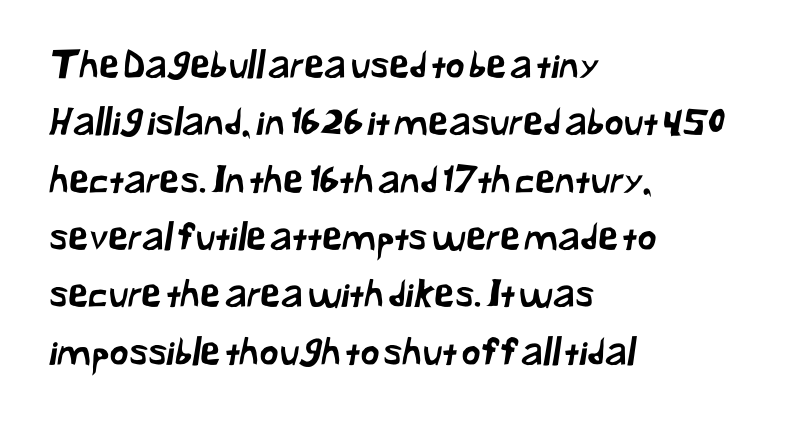
The face used here is rendered with its standard letterfit. Each letter keeps its own natural width here, so spacing adapts to shape. The baseline area is clear. The lines are quadded left. Is this a sans? Yes — the strokes have no serifs.
